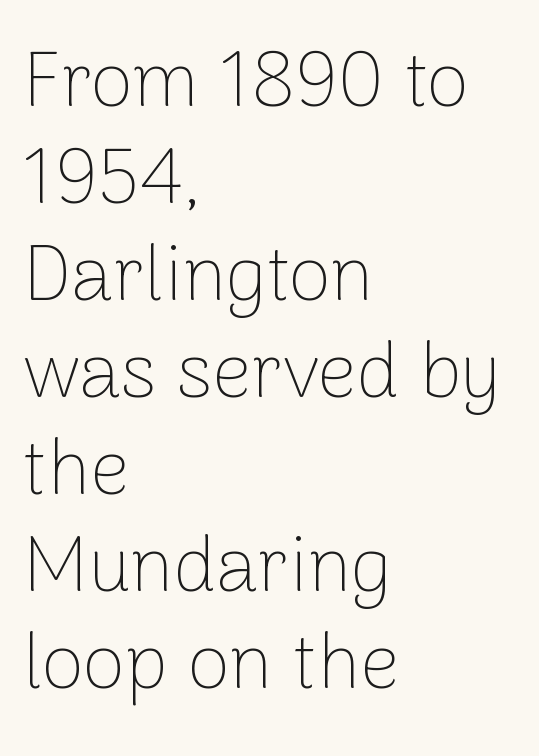
Character widths vary here, with narrow letters taking less room than wide ones. The line-height multiplier appears to be the usual default. Alignment: flush left. Has an underline been added? It has not. Tall strokes in this sample are plumb rather than angled. The designer went with a sans here, leaving each stem footless.
